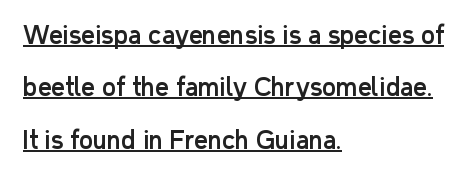
{"italic": "no", "underline": "yes", "align": "left", "line_spacing": "loose", "line_spacing_ratio": 2.18, "letter_spacing": "normal", "letter_spacing_em": 0.0, "glyph_px": 24}
